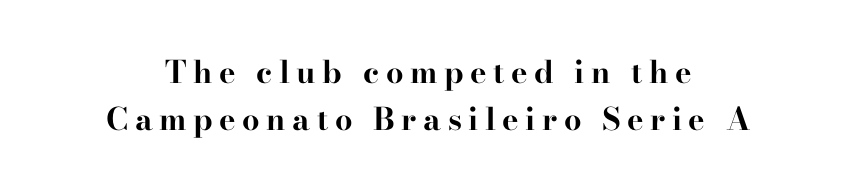
The image shows 31 px bold, wide serif type, upright; set centered, normal line spacing (1.53x), unusually wide letter spacing (+0.21 em), not underlined; high stroke contrast and a small x-height.
